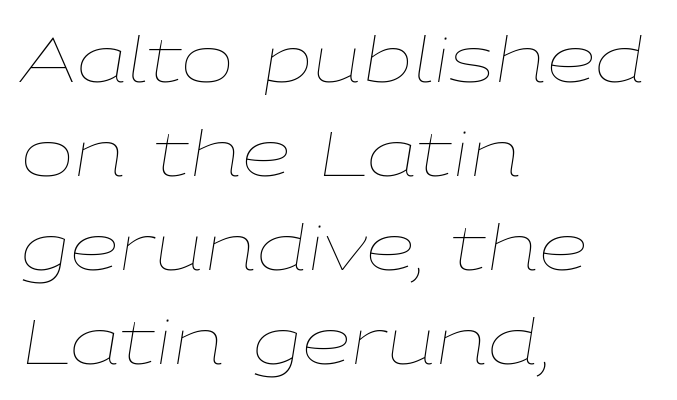
The image shows 63 px thin, wide type, italic (leaning right); set left-aligned, normal line spacing (1.49x), normal letter spacing, not underlined; low stroke contrast and a medium x-height.
